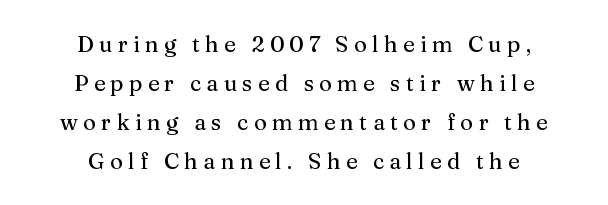
The image shows 22 px text type, upright; set centered, line spacing 1.77x, unusually wide letter spacing (+0.24 em), not underlined.
